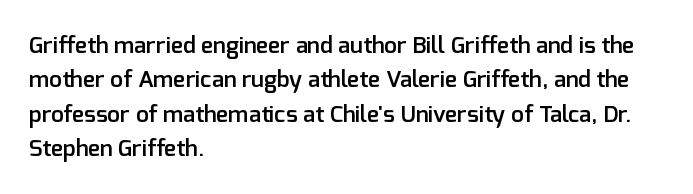
{"italic": "no", "bold": "semi", "underline": "no", "align": "left", "line_spacing": "normal", "line_spacing_ratio": 1.5, "letter_spacing": "normal", "letter_spacing_em": 0.0, "glyph_px": 23}
